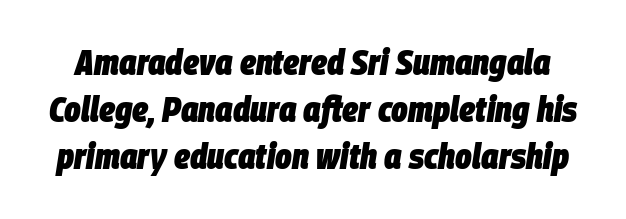
The image shows 35 px heavy, condensed type, italic (leaning right); set normal line spacing (1.35x), normal letter spacing, not underlined; low stroke contrast and a large x-height.
